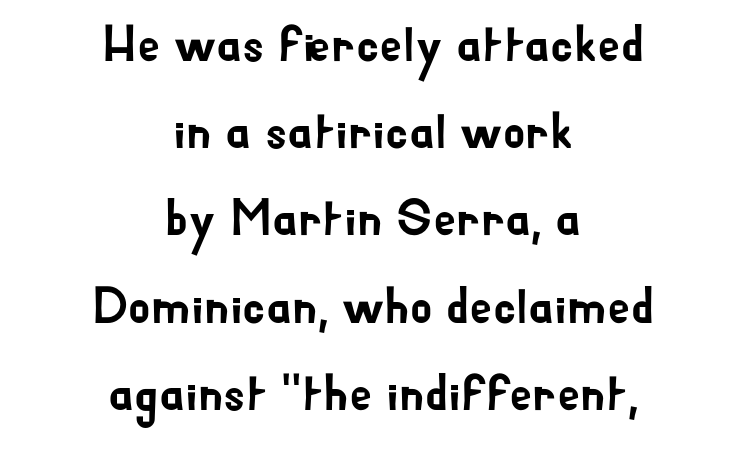
Q: Is the text italic (slanted)? A: No, it is upright.
Q: Is the typeface a serif or a sans-serif typeface? A: Sans-serif.
Q: Is the text underlined? A: No.
Q: How is the paragraph aligned? A: Centered.
Q: Is the spacing between letters normal or unusually wide? A: Normal.
Q: Width (condensed, normal, or wide)? A: Normal.
Q: Stroke contrast? A: Low.
Q: x-height? A: Small.
Q: Monospaced? A: No.
